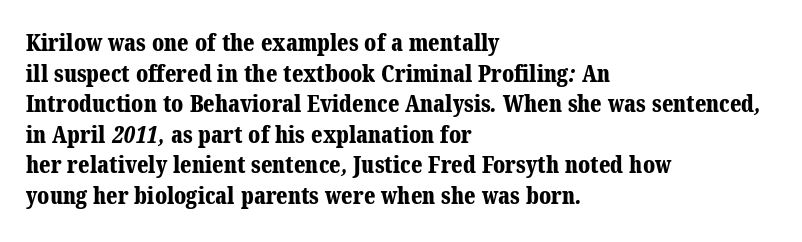
Q: Is the text bold? A: Yes.
Q: Is the text underlined? A: No.
Q: How is the paragraph aligned? A: Left-aligned.
Q: Is the spacing between letters normal or unusually wide? A: Normal.
Q: Is the spacing between lines tight, normal or loose? A: Normal.
